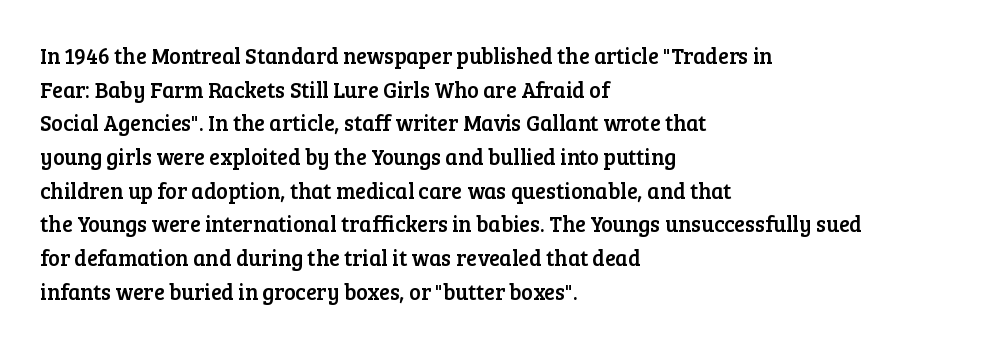
The image shows 22 px text type, upright; set left-aligned, normal line spacing (1.53x), normal letter spacing, not underlined.
